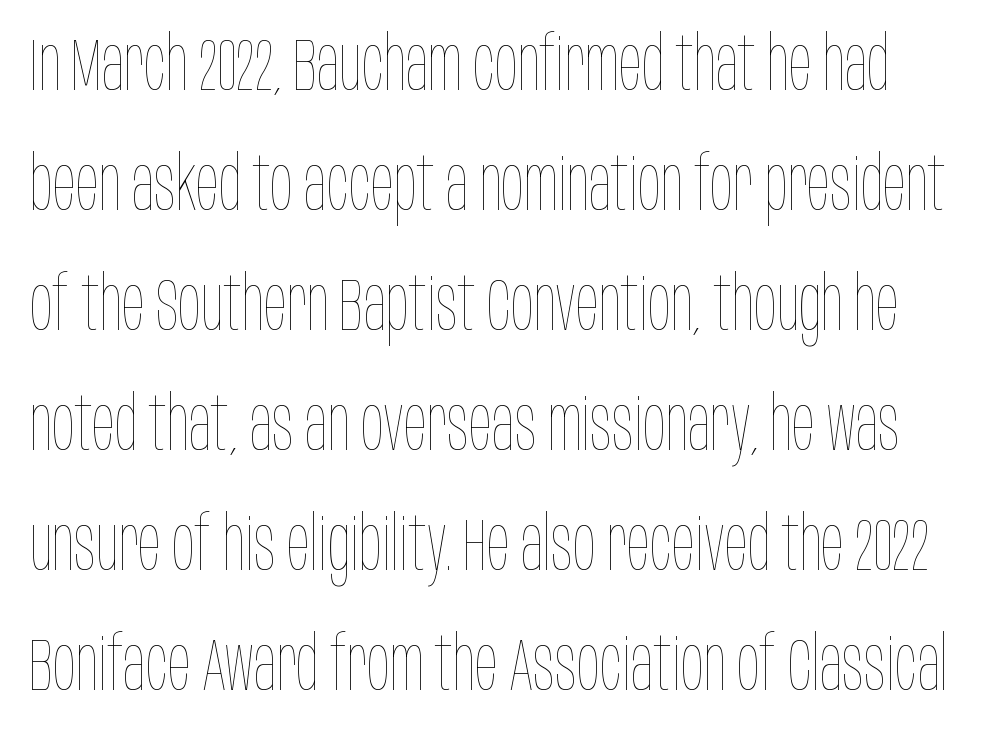
The image shows 75 px thin, condensed type, upright; set normal line spacing (1.6x), normal letter spacing, not underlined; low stroke contrast and a large x-height.
